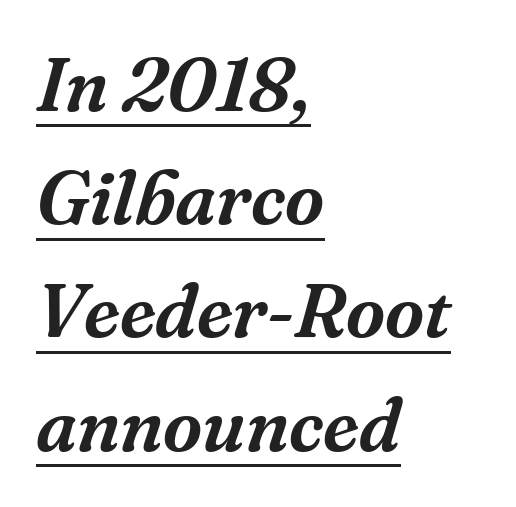
Q: Is the text italic (slanted)? A: Yes, it leans right by about 16 degrees.
Q: Is the typeface a serif or a sans-serif typeface? A: Serif.
Q: Is the text underlined? A: Yes.
Q: How is the paragraph aligned? A: Left-aligned.
Q: Is the spacing between letters normal or unusually wide? A: Normal.
Q: Is the spacing between lines tight, normal or loose? A: Normal.
Q: Width (condensed, normal, or wide)? A: Normal.
Q: Stroke contrast? A: Medium.
Q: x-height? A: Medium.
Q: Monospaced? A: No.
